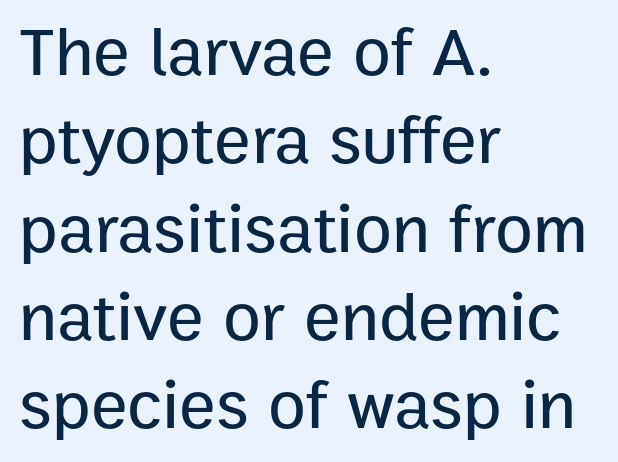
No word sits above an underline. The vertical gap from one line to the next is medium. Teacher's note: observe the even left margin — that is flush-left alignment. The passage shown has conventional tracking throughout. Character widths vary here, with narrow letters taking less room than wide ones. This is the regular roman posture of the typeface.
